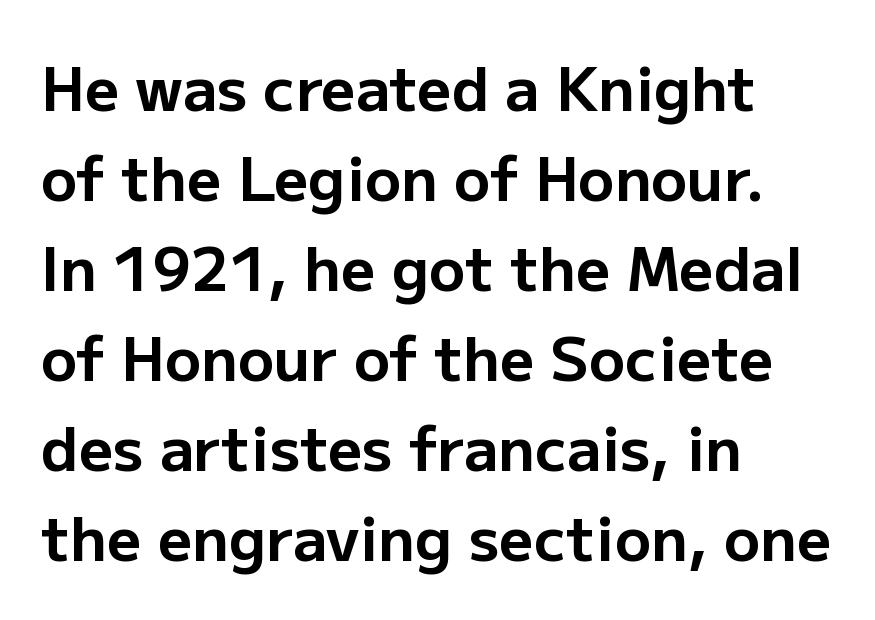
Q: Is the text bold? A: Yes.
Q: Is the text italic (slanted)? A: No, it is upright.
Q: Is the typeface a serif or a sans-serif typeface? A: Sans-serif.
Q: Is the text underlined? A: No.
Q: How is the paragraph aligned? A: Left-aligned.
Q: Is the spacing between letters normal or unusually wide? A: Normal.
Q: Is the spacing between lines tight, normal or loose? A: Normal.
Q: Width (condensed, normal, or wide)? A: Normal.
Q: Stroke contrast? A: Low.
Q: x-height? A: Medium.
Q: Monospaced? A: No.
